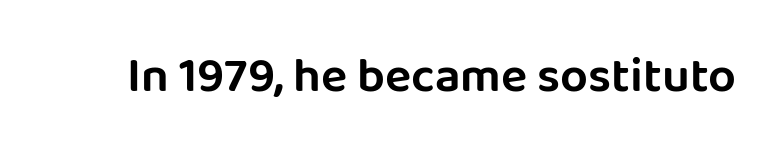
Q: Is the text italic (slanted)? A: No, it is upright.
Q: Is the typeface a serif or a sans-serif typeface? A: Sans-serif.
Q: Is the text underlined? A: No.
Q: Is the spacing between letters normal or unusually wide? A: Normal.
Q: Width (condensed, normal, or wide)? A: Normal.
Q: Stroke contrast? A: Low.
Q: x-height? A: Large.
Q: Monospaced? A: No.
